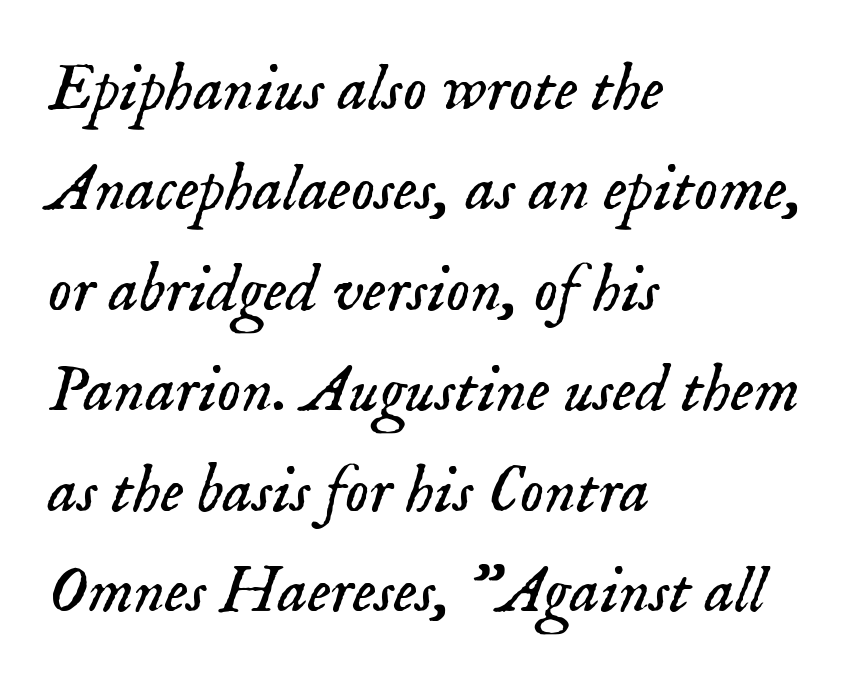
Q: Is the text bold? A: No.
Q: Is the text italic (slanted)? A: Yes, it leans right by about 18 degrees.
Q: Is the typeface a serif or a sans-serif typeface? A: Serif.
Q: Is the text underlined? A: No.
Q: How is the paragraph aligned? A: Left-aligned.
Q: Is the spacing between letters normal or unusually wide? A: Normal.
Q: Is the spacing between lines tight, normal or loose? A: Normal.
Q: Width (condensed, normal, or wide)? A: Normal.
Q: Stroke contrast? A: Low.
Q: x-height? A: Small.
Q: Monospaced? A: No.
